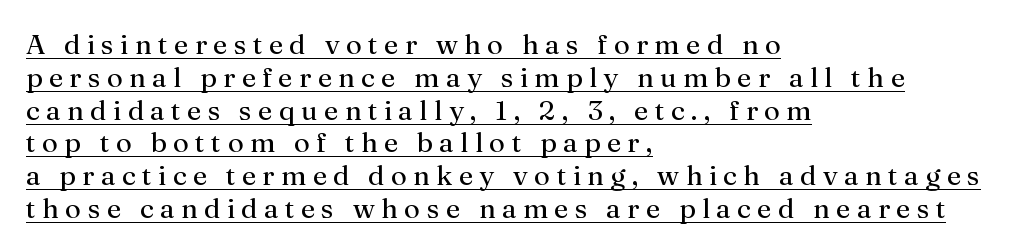
The rendering uses the underline text-decoration. Here the designer chose a conventional face with non-uniform glyph widths. No heavy texture on the line: the type isn't bold. Tracking here is generous; glyphs stand well apart from one another. Leftover space on each line is placed entirely after the last word. These lines are composed in type with serifs.
